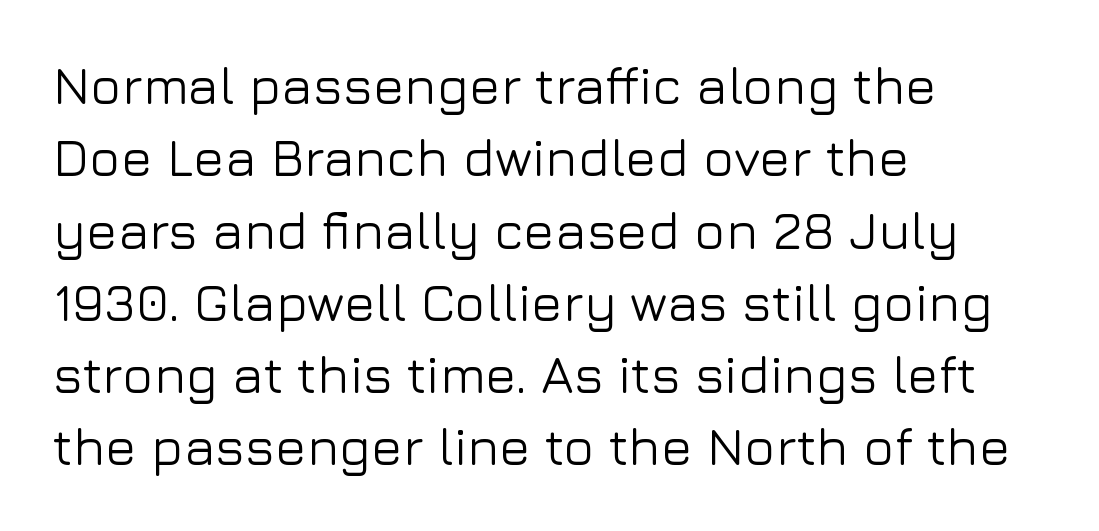
Ascenders rise straight up at ninety degrees. Vertical spacing — default. How are the letters spaced? Ordinarily, with no added tracking. Observe the absence of serifs on each vertical stroke in this sample. Any mark beneath the type? The region is blank.
